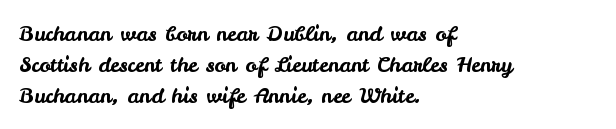
{"underline": "no", "align": "left", "line_spacing": "normal", "line_spacing_ratio": 1.47, "letter_spacing": "normal", "letter_spacing_em": 0.0, "glyph_px": 21}
